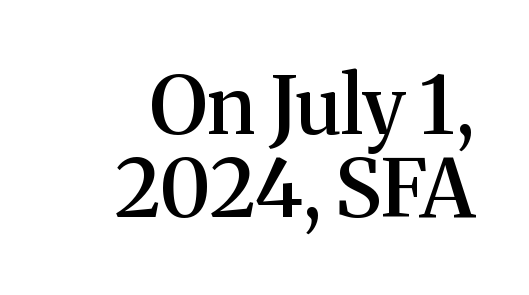
Are there feet on the stems? There are — it's a serif. The letters advance in unequal steps, a hallmark of proportional type. The line-height multiplier appears low, near solid setting. The rendering keeps characters at their native spacing. Ascenders rise straight up at ninety degrees. Clear beneath every line of the passage.
